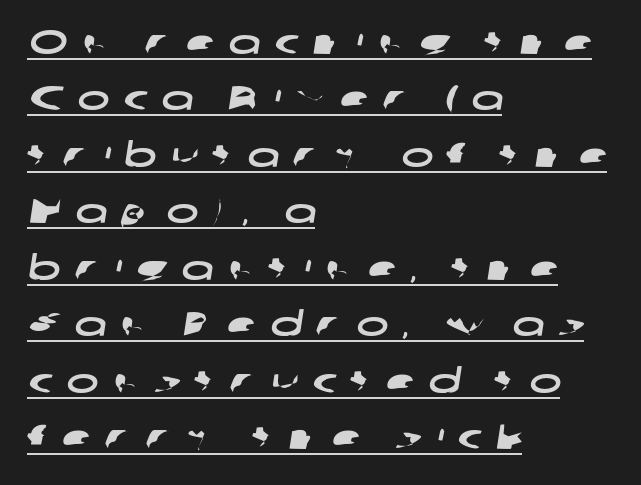
{"serif": "no", "width": "wide", "stroke_contrast": "low", "x_height": "medium", "monospaced": "no", "underline": "yes", "align": "left", "line_spacing": "normal", "line_spacing_ratio": 1.66, "letter_spacing": "wide", "letter_spacing_em": 0.41, "glyph_px": 34}
